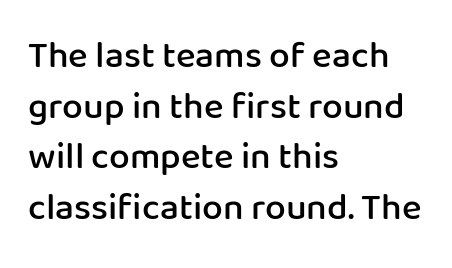
The space directly below the letters is spotless. You can tell it's not italic because the verticals are truly vertical. Note: no serifs on the glyphs. The setting favours the left margin, as ordinary paragraphs usually do.
